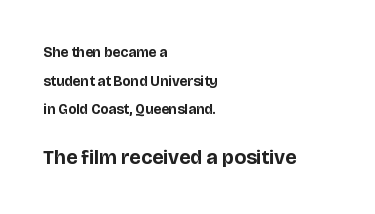
Q: Is the text bold? A: Yes.
Q: Is the text italic (slanted)? A: No, it is upright.
Q: Is the text underlined? A: No.
Q: How is the paragraph aligned? A: Left-aligned.
Q: Is the spacing between letters normal or unusually wide? A: Normal.
Q: Is the spacing between lines tight, normal or loose? A: Loose.
Q: Which block of text is set in a larger size, the first (top) or the second (bottom)? A: The second (bottom) one.
